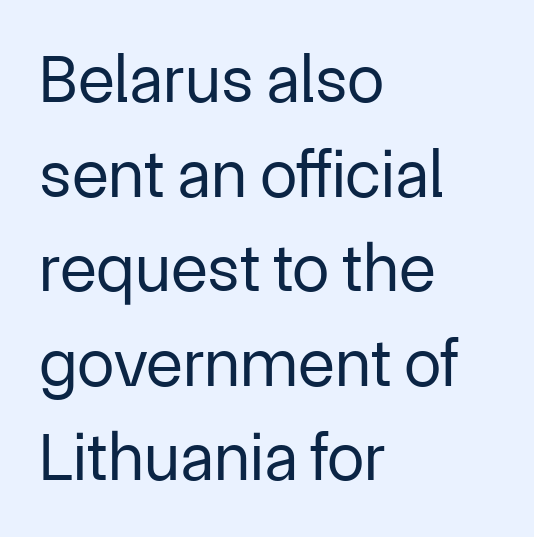
The image shows 68 px regular-weight sans-serif type, upright; set left-aligned, normal line spacing (1.39x), normal letter spacing, not underlined; low stroke contrast and a medium x-height.
